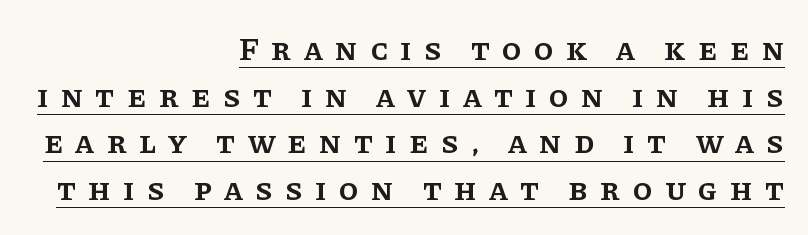
{"serif": "yes", "italic": "no", "bold": "semi", "weight": "semibold", "width": "normal", "stroke_contrast": "low", "x_height": "large", "monospaced": "no", "underline": "yes", "align": "right", "line_spacing": "normal", "line_spacing_ratio": 1.46, "letter_spacing": "wide", "letter_spacing_em": 0.38, "glyph_px": 32}
